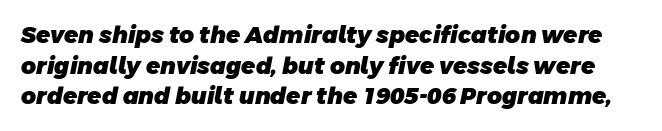
Q: Is the text bold? A: Yes.
Q: Is the text underlined? A: No.
Q: Is the spacing between letters normal or unusually wide? A: Normal.
Q: Is the spacing between lines tight, normal or loose? A: Normal.
